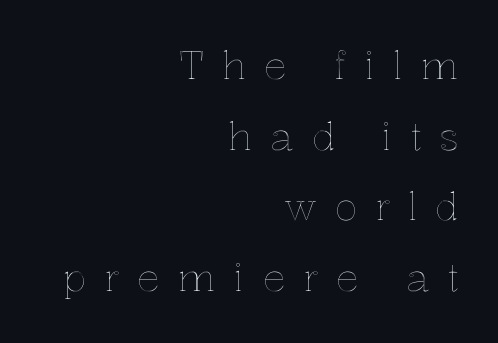
{"italic": "no", "width": "normal", "x_height": "medium", "monospaced": "no", "underline": "no", "align": "right", "line_spacing_ratio": 1.86, "letter_spacing": "wide", "letter_spacing_em": 0.47, "glyph_px": 38}
